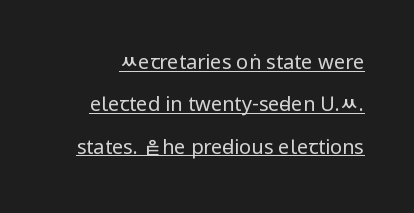
{"italic": "no", "bold": "no", "underline": "yes", "line_spacing": "loose", "line_spacing_ratio": 2.12, "letter_spacing": "normal", "letter_spacing_em": 0.0, "glyph_px": 20}
